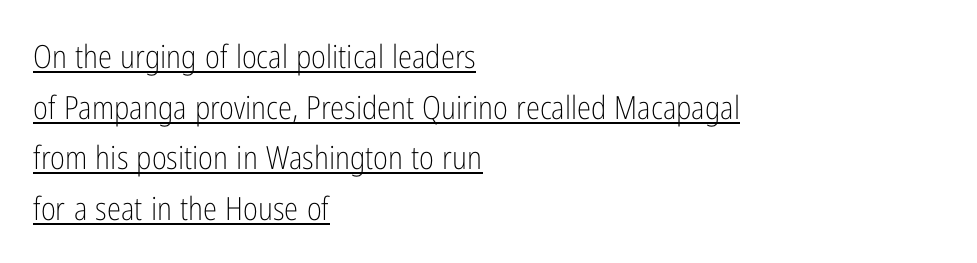
Q: Is the text bold? A: No.
Q: Is the text italic (slanted)? A: No, it is upright.
Q: Is the typeface a serif or a sans-serif typeface? A: Sans-serif.
Q: Is the text underlined? A: Yes.
Q: How is the paragraph aligned? A: Left-aligned.
Q: Is the spacing between letters normal or unusually wide? A: Normal.
Q: Is the spacing between lines tight, normal or loose? A: Normal.
Q: Width (condensed, normal, or wide)? A: Condensed.
Q: Stroke contrast? A: Low.
Q: x-height? A: Medium.
Q: Monospaced? A: No.
